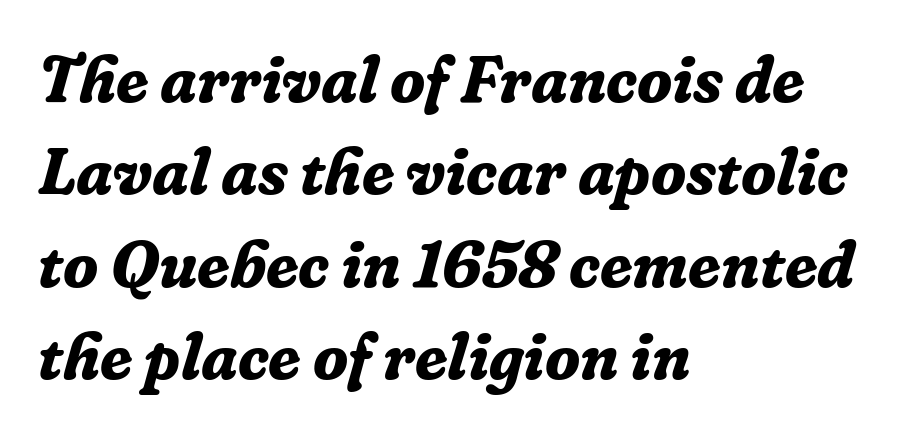
The image shows 65 px bold serif type, italic (leaning right); set left-aligned, normal line spacing (1.42x), normal letter spacing, not underlined; low stroke contrast and a medium x-height.
